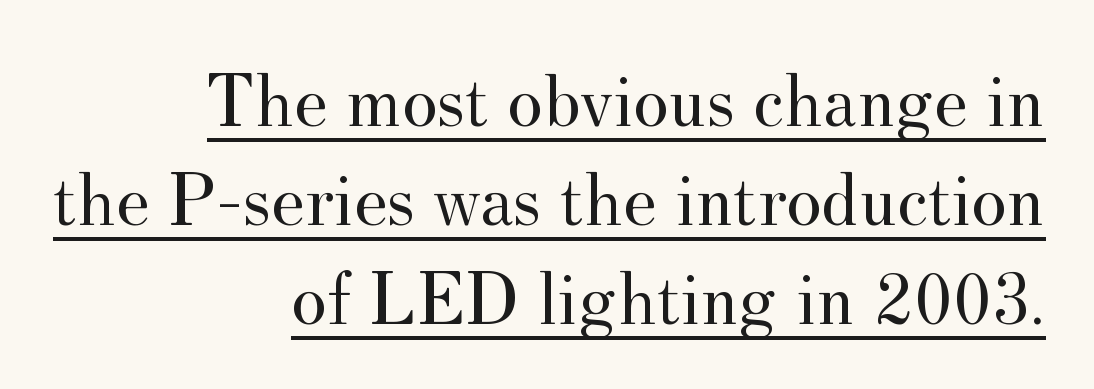
The image shows 76 px regular-weight serif type, upright; set right-aligned, normal line spacing (1.3x), normal letter spacing, underlined; medium stroke contrast and a small x-height.
